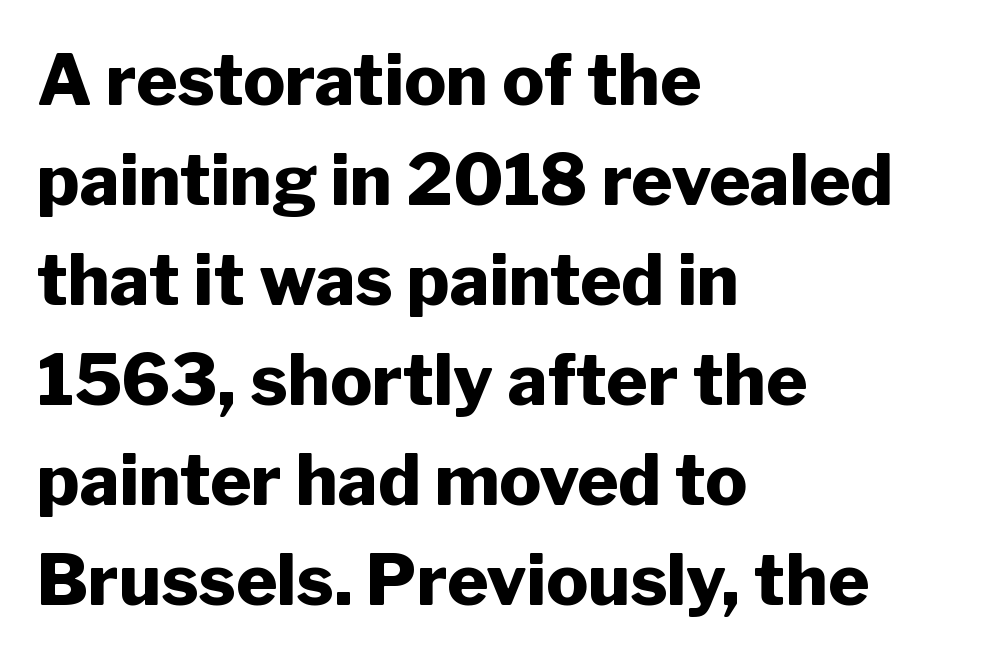
Caption: standard tracking, unaltered. Look at the stroke-to-counter ratio: heavy, a bold. The space beneath each line is pristine and unruled. A typesetter would mark this as roman, not italic. Spacing verdict: proportional, widths tailored to each character. The line-height multiplier appears to be the usual default.
